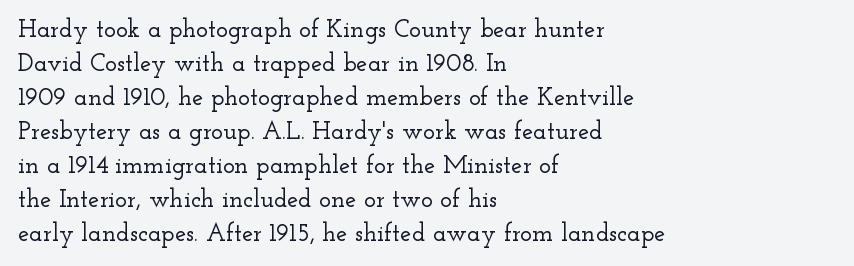
These lines were composed using upright roman letters. Line beginnings align vertically; line endings do not. Quick note: underline off. Nobody touched the tracking dial on this one. Leading matches the norm, producing a regular column.
